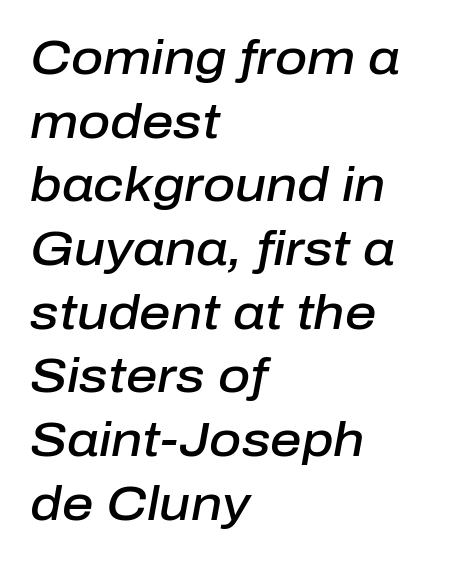
Q: Is the text bold? A: Semi-bold.
Q: Is the text italic (slanted)? A: Yes, it leans right by about 10 degrees.
Q: Is the text underlined? A: No.
Q: How is the paragraph aligned? A: Left-aligned.
Q: Is the spacing between letters normal or unusually wide? A: Normal.
Q: Is the spacing between lines tight, normal or loose? A: Normal.
Q: Width (condensed, normal, or wide)? A: Normal.
Q: Stroke contrast? A: Low.
Q: x-height? A: Medium.
Q: Monospaced? A: No.
